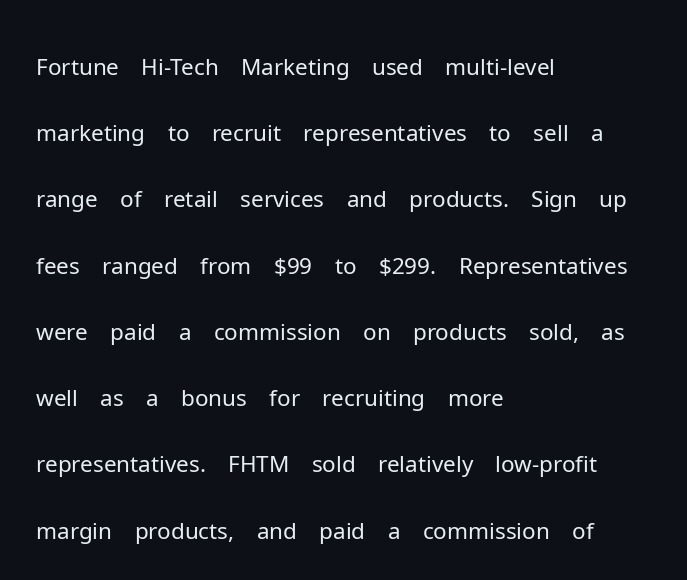
The image shows 46 px light sans-serif type, upright; set left-aligned, normal line spacing (1.44x), normal letter spacing, not underlined; low stroke contrast and a medium x-height.
